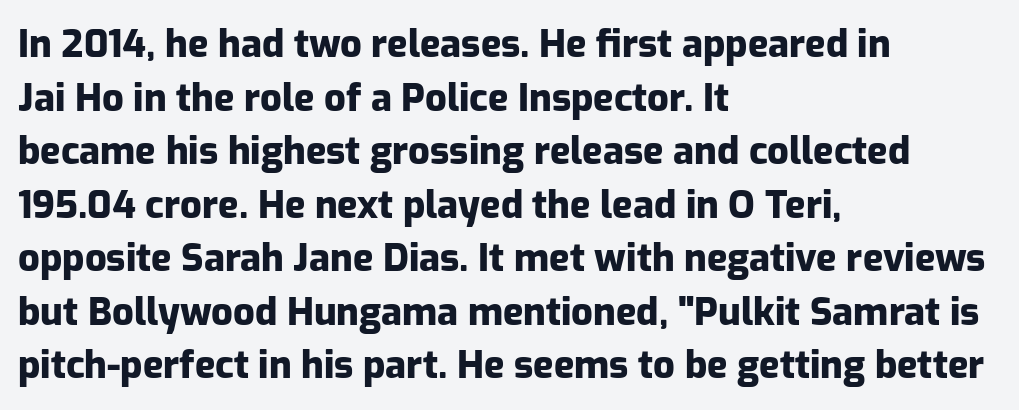
The image shows 38 px heavy sans-serif type, upright; set left-aligned, normal line spacing (1.41x), normal letter spacing, not underlined; low stroke contrast and a medium x-height.
